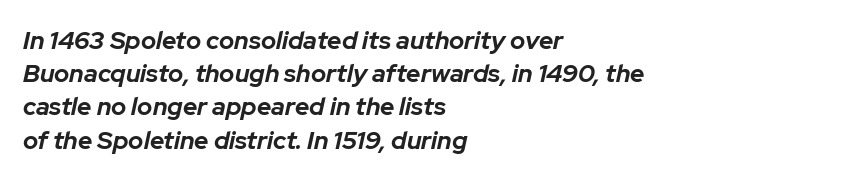
Q: Is the text bold? A: Yes.
Q: Is the text italic (slanted)? A: Yes, it leans right by about 12 degrees.
Q: Is the text underlined? A: No.
Q: How is the paragraph aligned? A: Left-aligned.
Q: Is the spacing between letters normal or unusually wide? A: Normal.
Q: Is the spacing between lines tight, normal or loose? A: Normal.
